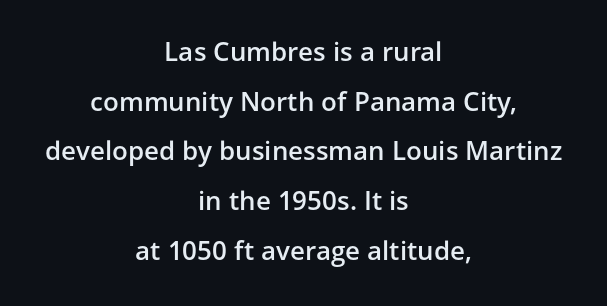
Q: Is the text bold? A: Semi-bold.
Q: Is the text italic (slanted)? A: No, it is upright.
Q: Is the text underlined? A: No.
Q: How is the paragraph aligned? A: Centered.
Q: Is the spacing between letters normal or unusually wide? A: Normal.
Q: Is the spacing between lines tight, normal or loose? A: Loose.
